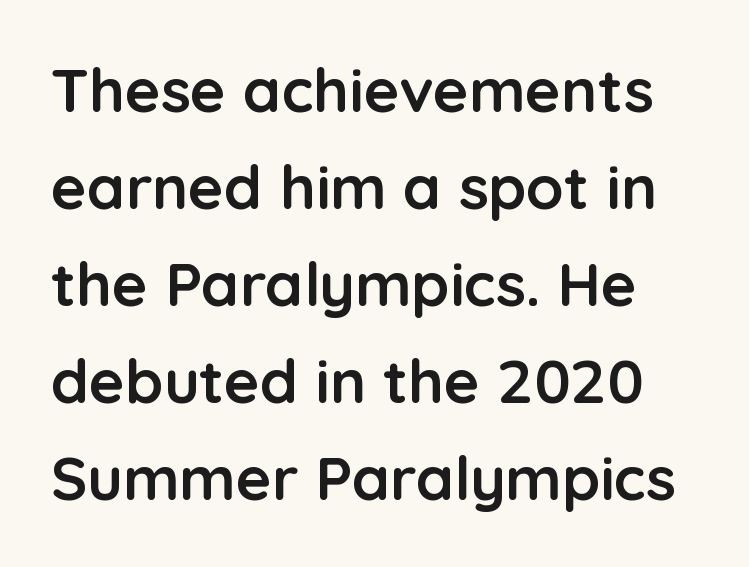
The image shows 61 px semibold sans-serif type, upright; set normal line spacing (1.59x), normal letter spacing, not underlined; low stroke contrast and a medium x-height.
